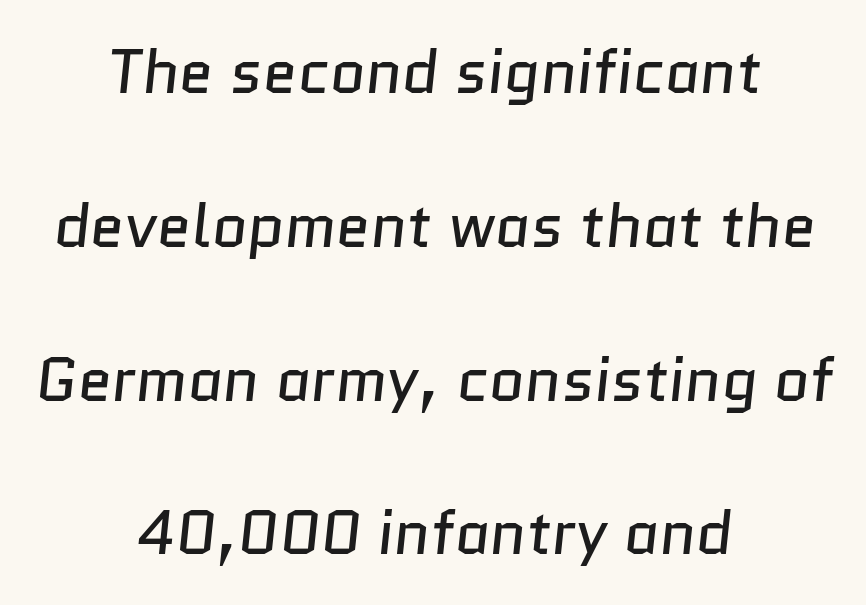
The image shows 62 px regular-weight sans-serif type; set centered, loose line spacing (2.48x), normal letter spacing, not underlined; low stroke contrast and a medium x-height.
